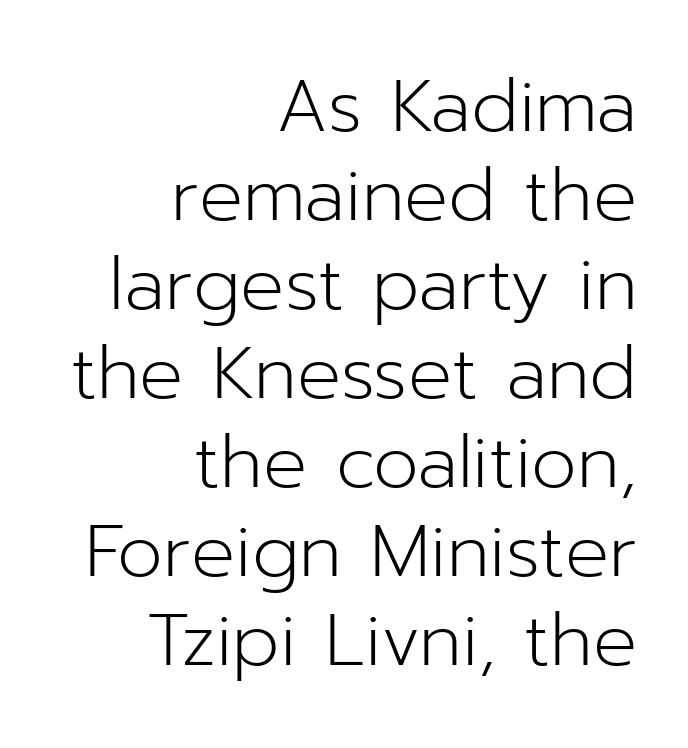
Q: Is the text bold? A: No.
Q: Is the text italic (slanted)? A: No, it is upright.
Q: Is the typeface a serif or a sans-serif typeface? A: Sans-serif.
Q: Is the text underlined? A: No.
Q: How is the paragraph aligned? A: Right-aligned.
Q: Is the spacing between letters normal or unusually wide? A: Normal.
Q: Width (condensed, normal, or wide)? A: Normal.
Q: Stroke contrast? A: Low.
Q: x-height? A: Medium.
Q: Monospaced? A: No.
